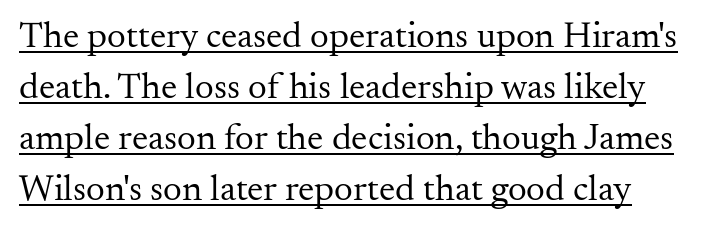
The image shows 37 px regular-weight serif type, upright; set normal line spacing (1.38x), normal letter spacing, underlined; medium stroke contrast and a small x-height.
